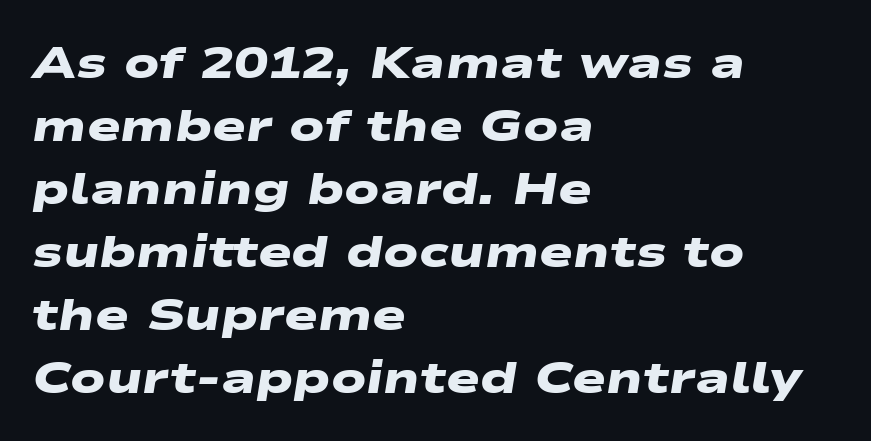
{"serif": "no", "bold": "yes", "weight": "heavy", "width": "wide", "stroke_contrast": "low", "x_height": "medium", "monospaced": "no", "underline": "no", "align": "left", "line_spacing": "normal", "line_spacing_ratio": 1.4, "letter_spacing": "normal", "letter_spacing_em": 0.0, "glyph_px": 45}
